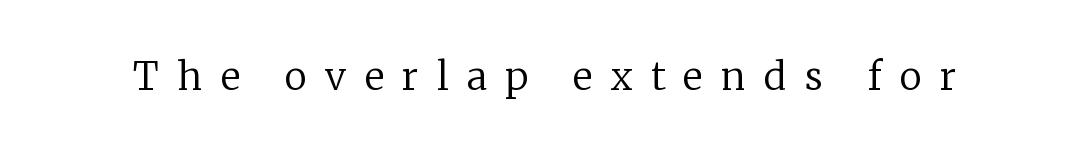
Are there feet on the stems? There are — it's a serif. Here the designer chose a conventional face with non-uniform glyph widths. The horizontal fit of the characters is loose and conspicuously gappy. Posture: vertical. Is the type heavy? It reads as light-to-regular instead. Each row of text sits above clean, open space.
